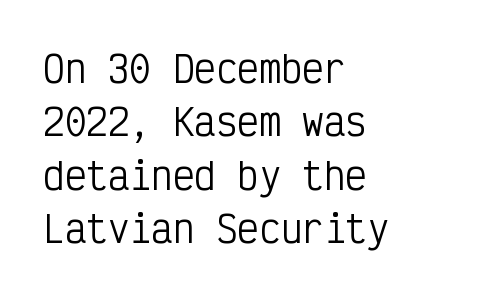
Beneath every word, the page is bare. Unlike italic type, these characters show no tilt at all. Which margin do the lines hug? The left one — the right edge is uneven. Each letter's strokes conclude bluntly, with no projecting serifs. A normal amount of white space separates one row of letters from the next.
